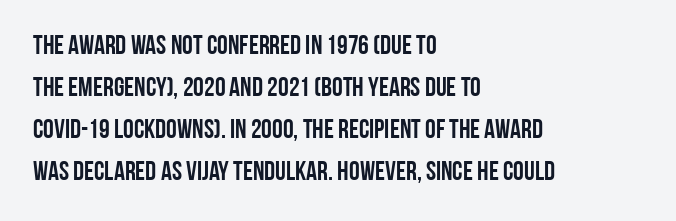
Q: Is the text italic (slanted)? A: No, it is upright.
Q: Is the text underlined? A: No.
Q: How is the paragraph aligned? A: Left-aligned.
Q: Is the spacing between letters normal or unusually wide? A: Normal.
Q: Is the spacing between lines tight, normal or loose? A: Normal.
